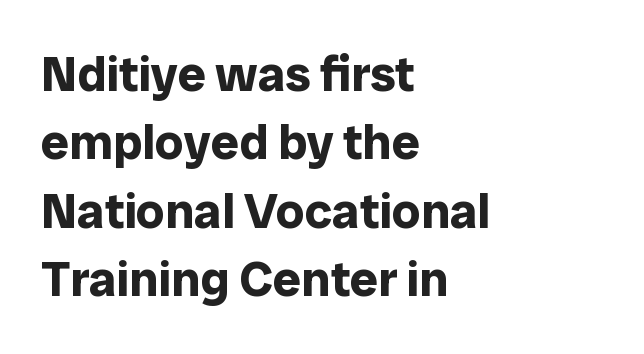
{"serif": "no", "italic": "no", "bold": "yes", "weight": "bold", "width": "normal", "stroke_contrast": "low", "x_height": "medium", "monospaced": "no", "underline": "no", "align": "left", "line_spacing": "normal", "line_spacing_ratio": 1.37, "letter_spacing": "normal", "letter_spacing_em": 0.0, "glyph_px": 50}
